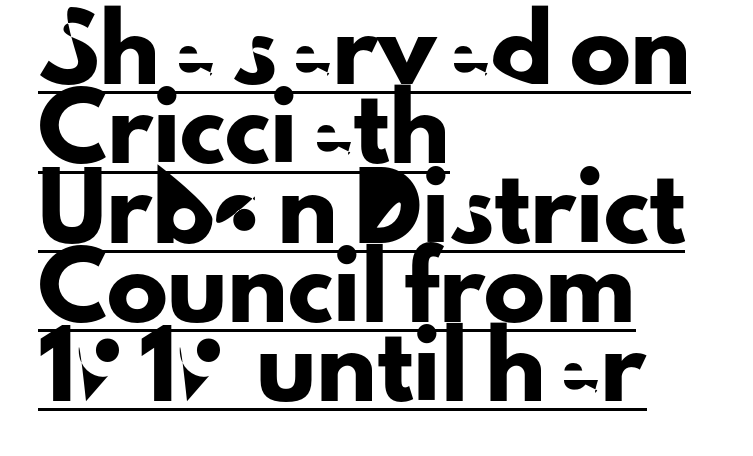
Q: Is the text italic (slanted)? A: No, it is upright.
Q: Is the typeface a serif or a sans-serif typeface? A: Sans-serif.
Q: Is the text underlined? A: Yes.
Q: How is the paragraph aligned? A: Left-aligned.
Q: Is the spacing between letters normal or unusually wide? A: Normal.
Q: Is the spacing between lines tight, normal or loose? A: Normal.
Q: Width (condensed, normal, or wide)? A: Normal.
Q: Stroke contrast? A: Low.
Q: x-height? A: Small.
Q: Monospaced? A: No.
